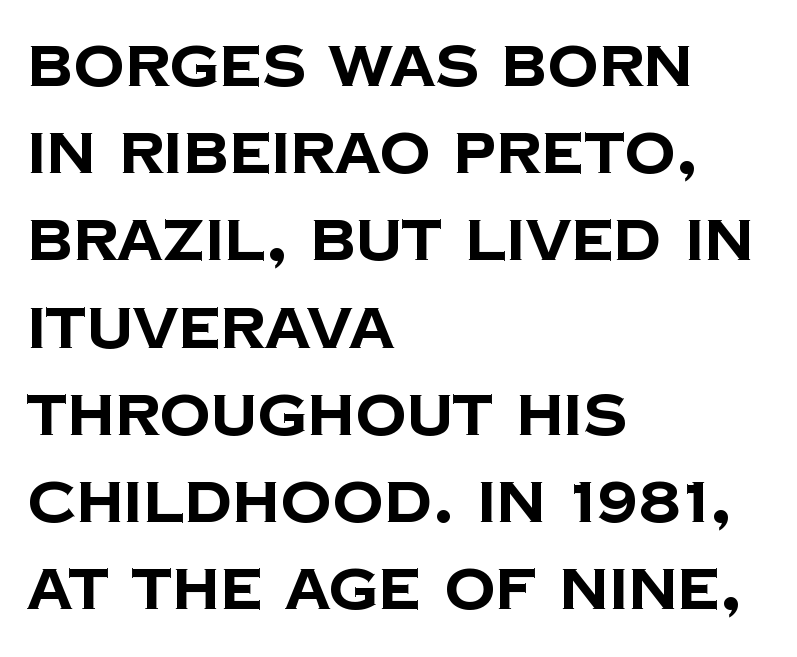
{"serif": "no", "bold": "yes", "weight": "bold", "width": "normal", "stroke_contrast": "low", "x_height": "large", "monospaced": "no", "underline": "no", "align": "left", "line_spacing": "normal", "line_spacing_ratio": 1.53, "letter_spacing": "normal", "letter_spacing_em": 0.0, "glyph_px": 57}
